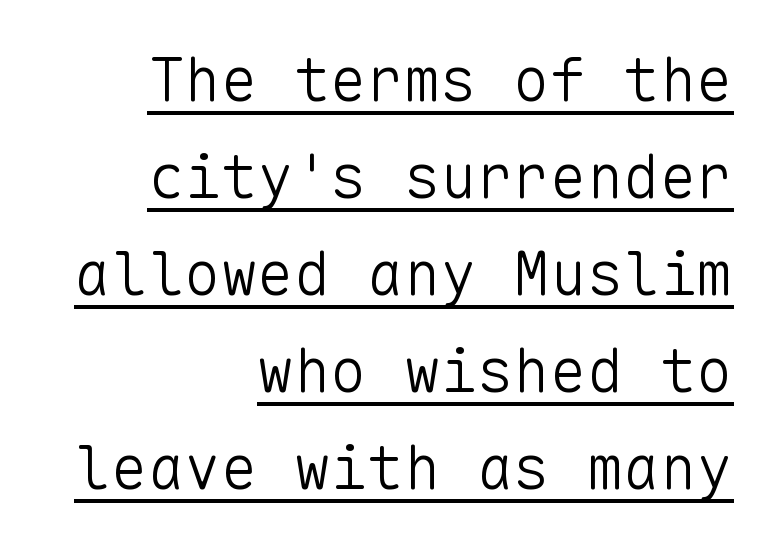
Underlined type. Leading matches the norm, producing a regular column. Think of a typewriter: that constant character pitch is what you see here. The characters are drawn with everyday or finer stroke widths. Caption: multi-line text, flush right, ragged left. The gaps between neighbouring characters are ordinary and unremarkable.
